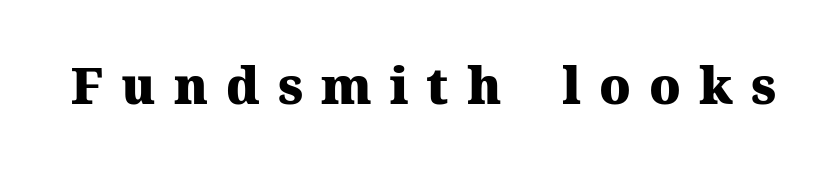
A roman cut, with each character standing at attention. Spacing between characters has been opened up far beyond the box default. Compared with an ordinary text face, these strokes are far heavier — a full bold. Has an underline been added? It has not. I'd call this a serif setting — the letters wear small feet.
